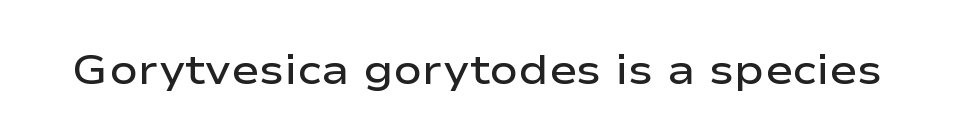
Upright lettering throughout. Summary of weight: moderately heavy, a semibold. Clear beneath every line of the passage. The characters display no serif detailing; their extremities are plain.
